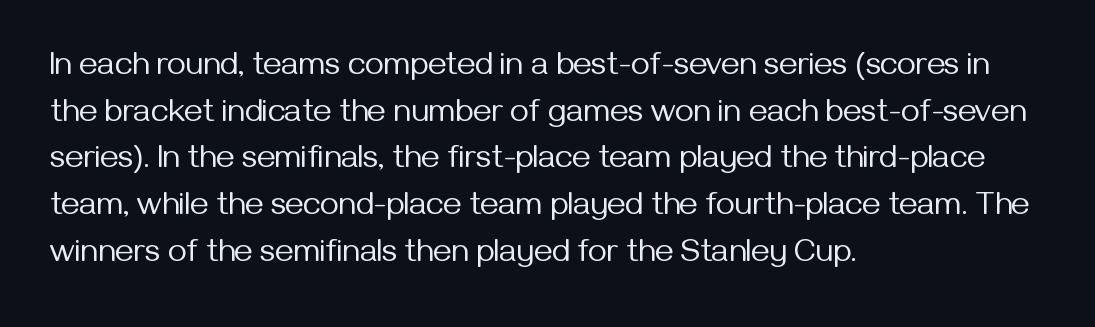
{"serif": "no", "italic": "no", "bold": "no", "weight": "regular", "width": "normal", "stroke_contrast": "medium", "x_height": "medium", "monospaced": "no", "underline": "no", "align": "left", "line_spacing": "normal", "line_spacing_ratio": 1.46, "letter_spacing": "normal", "letter_spacing_em": 0.0, "glyph_px": 32}
